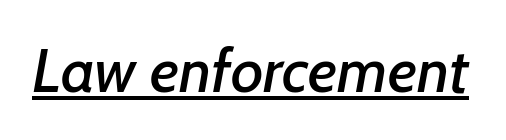
Q: Is the typeface a serif or a sans-serif typeface? A: Sans-serif.
Q: Is the text underlined? A: Yes.
Q: Is the spacing between letters normal or unusually wide? A: Normal.
Q: Width (condensed, normal, or wide)? A: Normal.
Q: Stroke contrast? A: Low.
Q: x-height? A: Medium.
Q: Monospaced? A: No.
